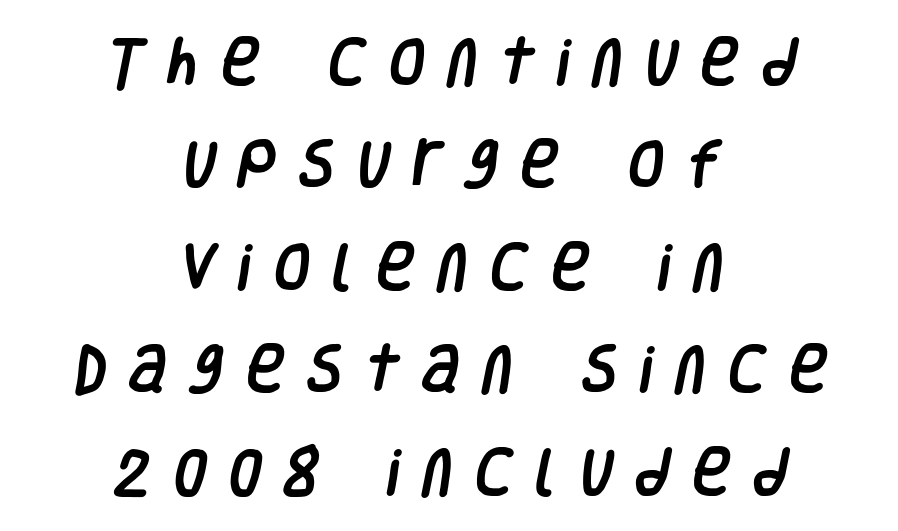
The image shows 52 px condensed sans-serif type; set centered, loose line spacing (1.97x), unusually wide letter spacing (+0.44 em), not underlined; low stroke contrast and a large x-height.
